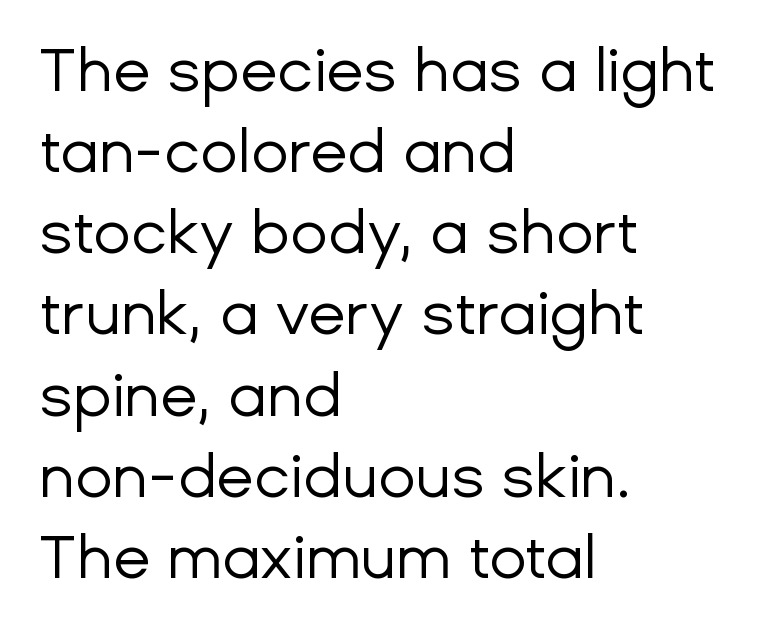
The image shows 61 px regular-weight sans-serif type, upright; set left-aligned, normal line spacing (1.33x), normal letter spacing, not underlined; low stroke contrast and a medium x-height.
